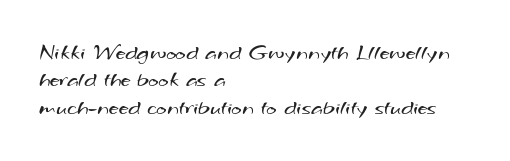
Students, note that the glyphs here touch the page at normal intervals. Honestly, the row spacing looks completely unremarkable. On a weight scale, this lands at 450 or below. Glance below the letters and you will spot only blank space.
